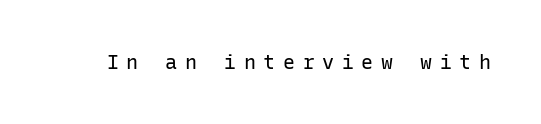
Q: Is the text bold? A: No.
Q: Is the text italic (slanted)? A: No, it is upright.
Q: Is the text underlined? A: No.
Q: Is the spacing between letters normal or unusually wide? A: Unusually wide.
